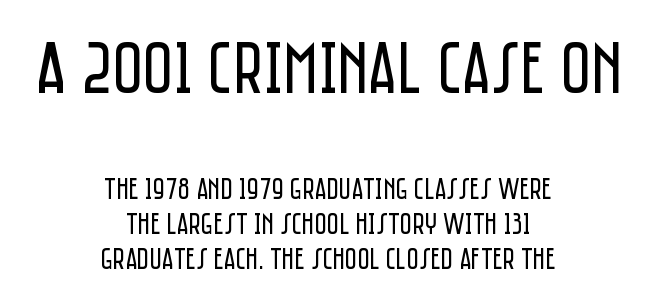
The image shows 74 px regular-weight, condensed sans-serif type, upright; set centered, line spacing 1.18x, normal letter spacing, not underlined; the first (top) block is 2.47x larger; low stroke contrast and a large x-height.
